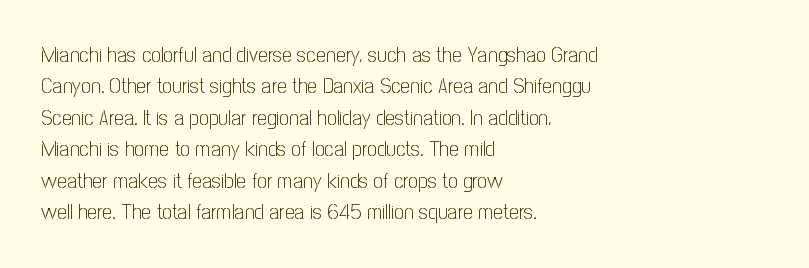
Q: Is the text bold? A: No.
Q: Is the text italic (slanted)? A: No, it is upright.
Q: Is the text underlined? A: No.
Q: How is the paragraph aligned? A: Left-aligned.
Q: Is the spacing between letters normal or unusually wide? A: Normal.
Q: Is the spacing between lines tight, normal or loose? A: Normal.
